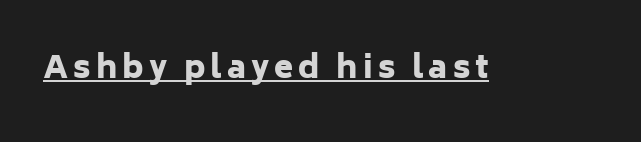
The image shows 31 px heavy sans-serif type, upright; set underlined; low stroke contrast and a medium x-height.
